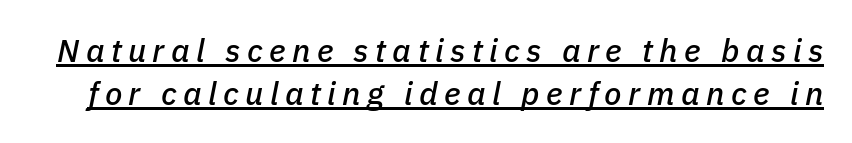
Q: Is the text italic (slanted)? A: Yes, it leans right by about 11 degrees.
Q: Is the text underlined? A: Yes.
Q: Is the spacing between letters normal or unusually wide? A: Unusually wide.
Q: Is the spacing between lines tight, normal or loose? A: Normal.
Q: Width (condensed, normal, or wide)? A: Normal.
Q: Stroke contrast? A: Low.
Q: x-height? A: Medium.
Q: Monospaced? A: No.
